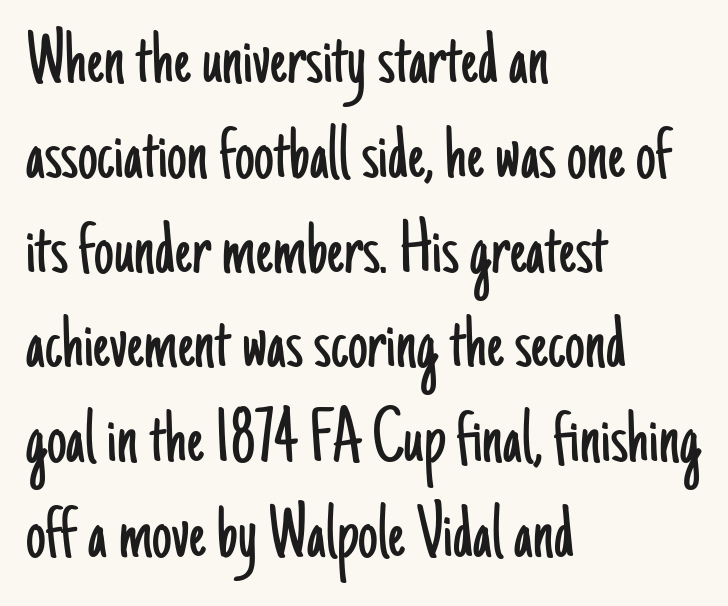
Q: Is the text bold? A: No.
Q: Is the text italic (slanted)? A: No, it is upright.
Q: Is the typeface a serif or a sans-serif typeface? A: Sans-serif.
Q: Is the text underlined? A: No.
Q: How is the paragraph aligned? A: Left-aligned.
Q: Is the spacing between letters normal or unusually wide? A: Normal.
Q: Width (condensed, normal, or wide)? A: Condensed.
Q: Stroke contrast? A: Low.
Q: x-height? A: Small.
Q: Monospaced? A: No.
